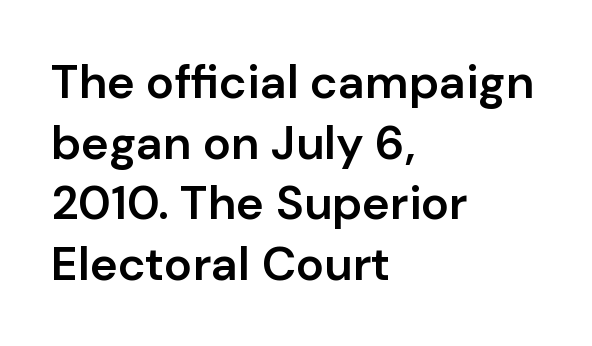
{"serif": "no", "italic": "no", "bold": "semi", "weight": "semibold", "width": "normal", "stroke_contrast": "low", "x_height": "medium", "monospaced": "no", "underline": "no", "align": "left", "line_spacing": "normal", "line_spacing_ratio": 1.29, "letter_spacing": "normal", "letter_spacing_em": 0.0, "glyph_px": 47}
